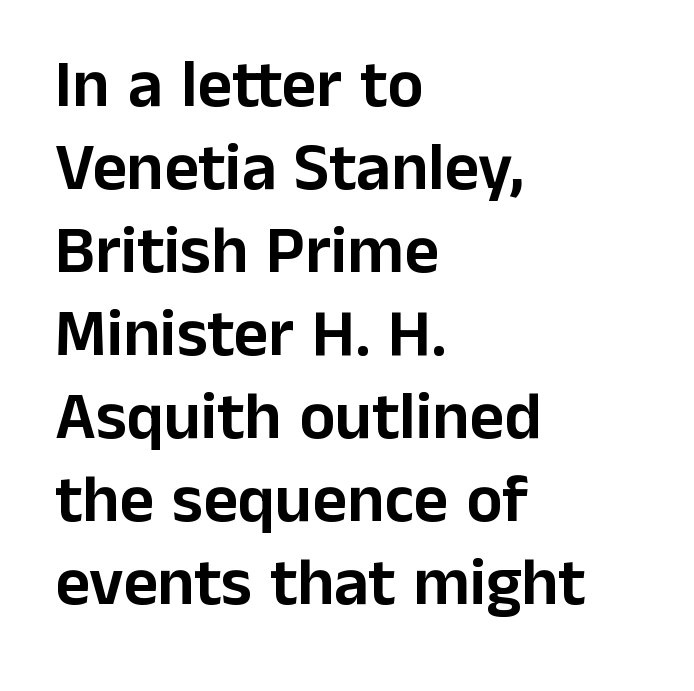
Q: Is the text italic (slanted)? A: No, it is upright.
Q: Is the typeface a serif or a sans-serif typeface? A: Sans-serif.
Q: Is the text underlined? A: No.
Q: How is the paragraph aligned? A: Left-aligned.
Q: Is the spacing between letters normal or unusually wide? A: Normal.
Q: Width (condensed, normal, or wide)? A: Normal.
Q: Stroke contrast? A: Low.
Q: x-height? A: Medium.
Q: Monospaced? A: No.
